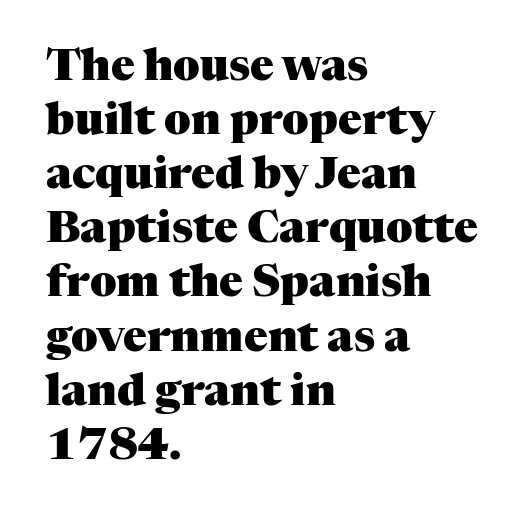
{"serif": "yes", "italic": "no", "bold": "yes", "weight": "heavy", "width": "normal", "stroke_contrast": "medium", "x_height": "medium", "monospaced": "no", "underline": "no", "align": "left", "line_spacing_ratio": 1.23, "letter_spacing": "normal", "letter_spacing_em": 0.0, "glyph_px": 44}
